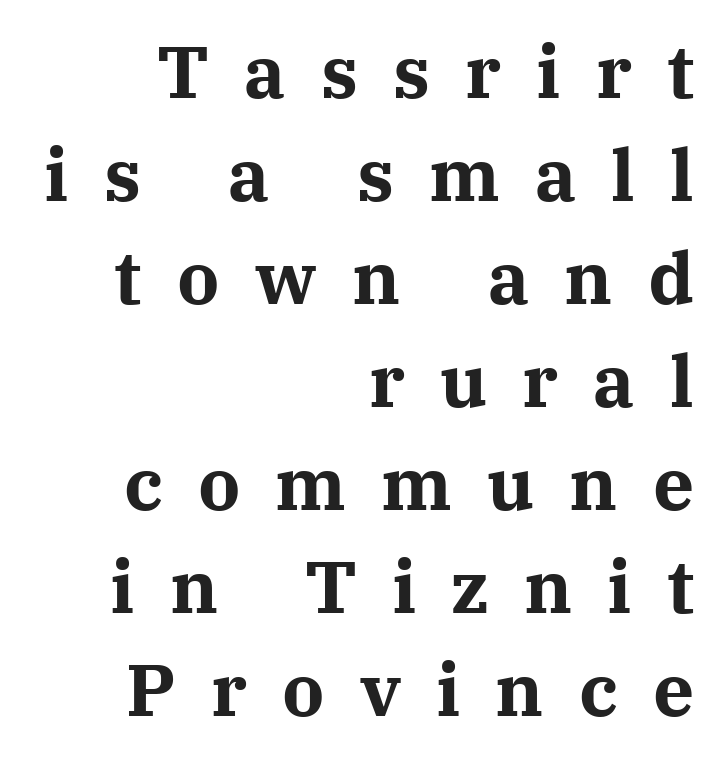
Proportional: the letters do not fall into vertical columns. The sample has been set heavy, in full bold. If you measured baseline to baseline, you'd find a middling distance. Do the letters lean? They stand straight. Inter-character spacing is expanded well beyond the font's built-in metrics.
